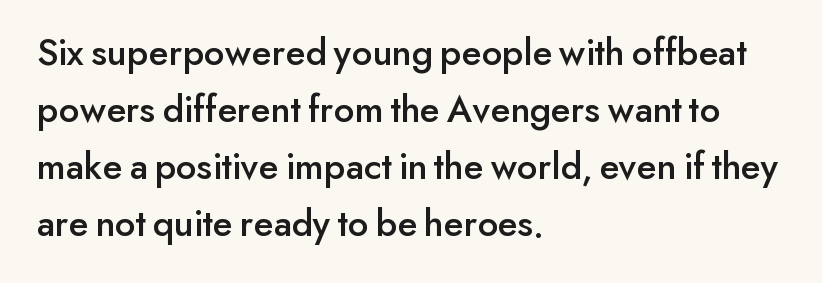
{"serif": "no", "italic": "no", "width": "normal", "stroke_contrast": "low", "x_height": "small", "monospaced": "no", "underline": "no", "align": "left", "line_spacing": "normal", "line_spacing_ratio": 1.46, "letter_spacing": "normal", "letter_spacing_em": 0.0, "glyph_px": 39}
